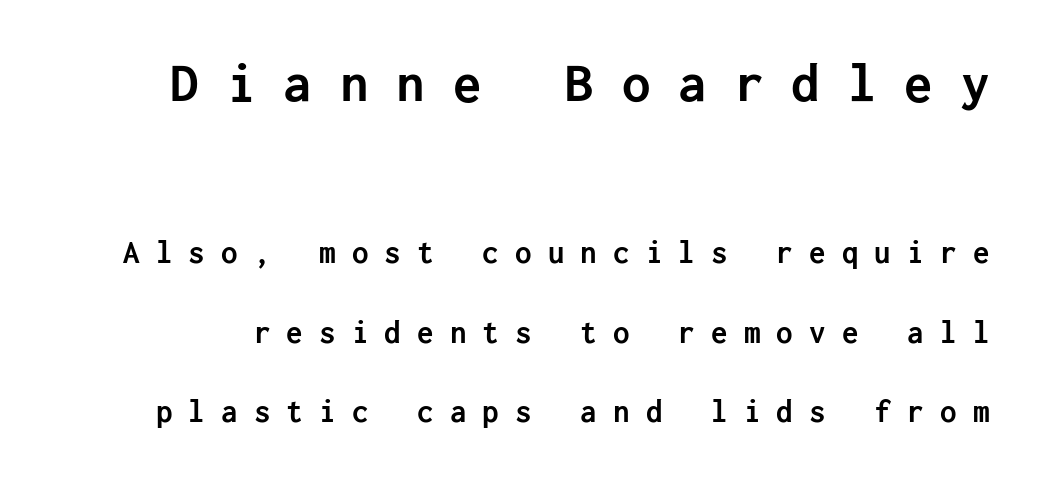
The image shows 57 px semibold sans-serif type, upright; set loose line spacing (2.4x), unusually wide letter spacing (+0.49 em), not underlined; the first (top) block is 1.73x larger; low stroke contrast and a medium x-height.
